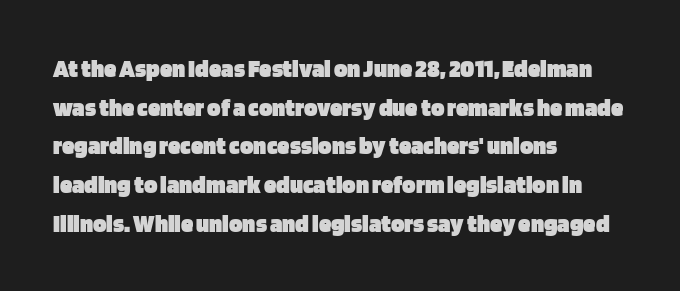
The image shows 25 px bold type, upright; set left-aligned, normal line spacing (1.55x), normal letter spacing, not underlined.
